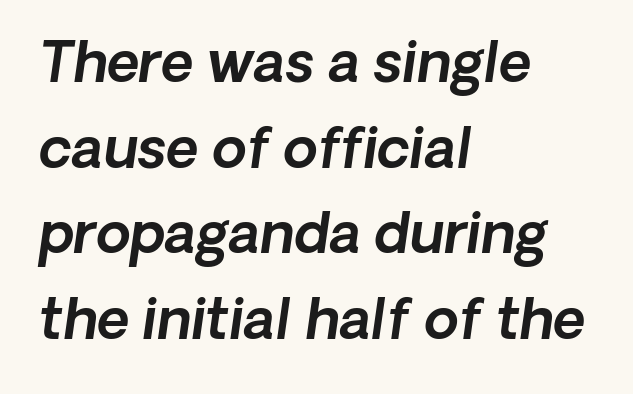
Words float on clear page, feet unadorned. These lines are rendered in a variable-pitch font. The lines sit at an ordinary, default distance from one another. Line beginnings align vertically; line endings do not.
